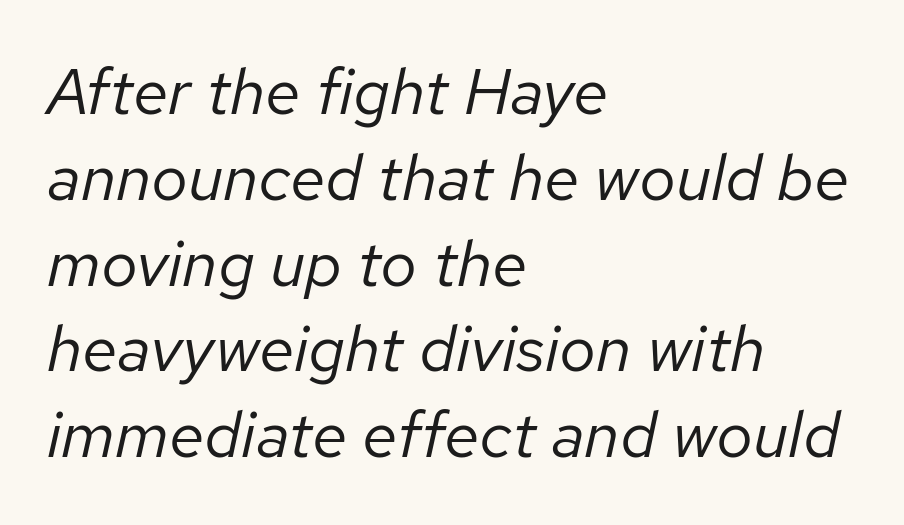
{"italic": "yes", "lean": "right", "slant_degrees": 12, "bold": "no", "weight": "regular", "width": "normal", "stroke_contrast": "low", "x_height": "medium", "monospaced": "no", "underline": "no", "align": "left", "line_spacing": "normal", "line_spacing_ratio": 1.32, "letter_spacing": "normal", "letter_spacing_em": 0.0, "glyph_px": 65}
